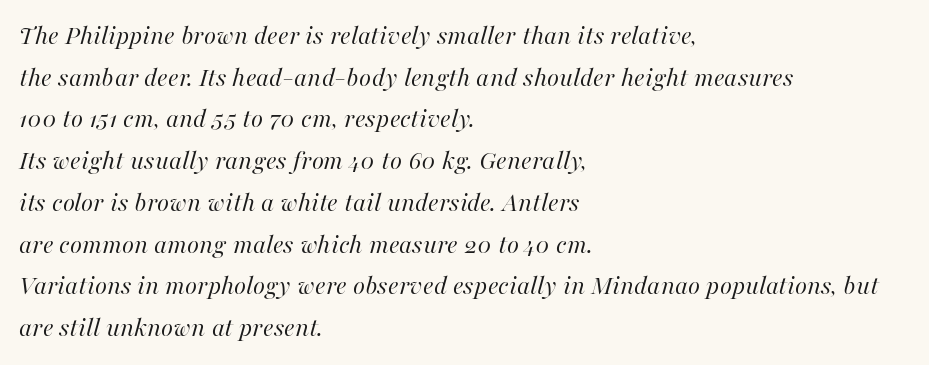
The image shows 28 px regular-weight type, italic (leaning right); set left-aligned, normal line spacing (1.49x), normal letter spacing, not underlined; high stroke contrast and a medium x-height.
